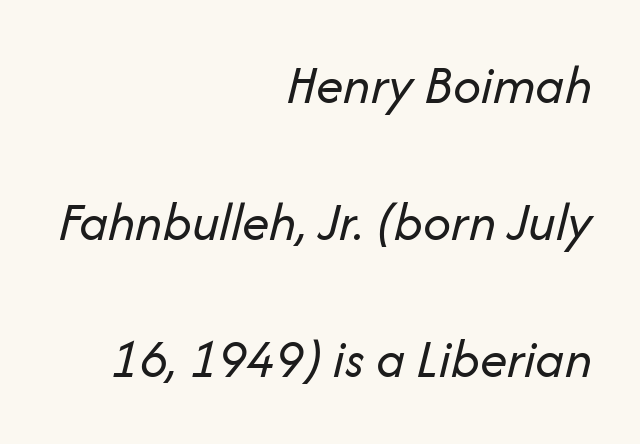
{"italic": "yes", "lean": "right", "slant_degrees": 14, "bold": "no", "weight": "regular", "width": "normal", "stroke_contrast": "low", "x_height": "medium", "monospaced": "no", "underline": "no", "align": "right", "line_spacing": "loose", "line_spacing_ratio": 2.49, "letter_spacing": "normal", "letter_spacing_em": 0.0, "glyph_px": 55}
